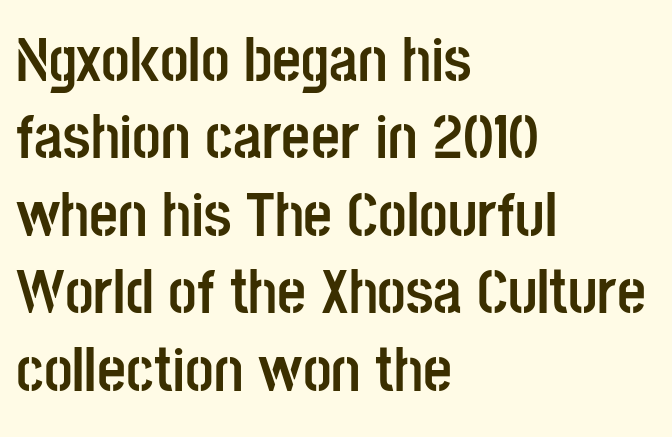
Q: Is the text bold? A: Yes.
Q: Is the text italic (slanted)? A: No, it is upright.
Q: Is the typeface a serif or a sans-serif typeface? A: Sans-serif.
Q: Is the text underlined? A: No.
Q: How is the paragraph aligned? A: Left-aligned.
Q: Is the spacing between letters normal or unusually wide? A: Normal.
Q: Width (condensed, normal, or wide)? A: Condensed.
Q: Stroke contrast? A: Low.
Q: x-height? A: Large.
Q: Monospaced? A: No.
